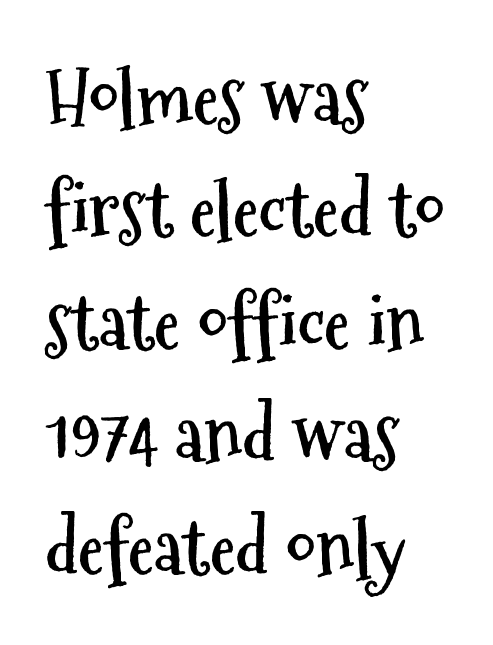
Do the characters align in a grid? No, the font is proportional. Words float on clear page, feet unadorned. Letterform terminals end flat and unadorned throughout the passage. Layout note: lines flush left. The characters look thick and weighty, a clear bold.
